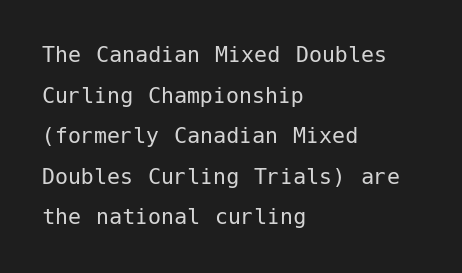
The zone under the glyphs is completely vacant. Letters have the restrained weight of plain body copy at most. Line beginnings align vertically; line endings do not. The gaps between neighbouring characters are ordinary and unremarkable.
